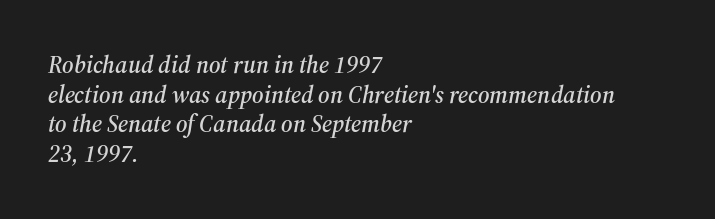
{"italic": "yes", "lean": "right", "slant_degrees": 12, "underline": "no", "align": "left", "line_spacing_ratio": 1.23, "letter_spacing": "normal", "letter_spacing_em": 0.0, "glyph_px": 24}
